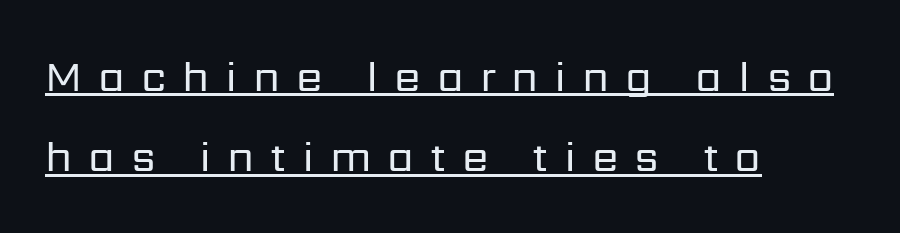
The image shows 43 px regular-weight sans-serif type, upright; set left-aligned, line spacing 1.87x, unusually wide letter spacing (+0.37 em), underlined; low stroke contrast and a medium x-height.
